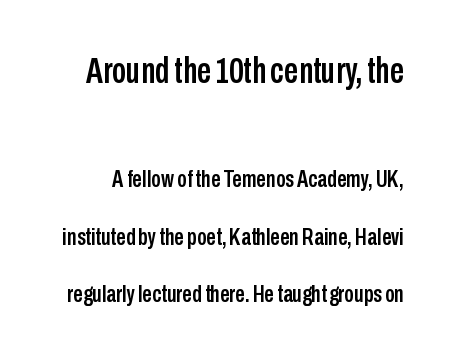
The image shows 36 px condensed sans-serif type, upright; set loose line spacing (2.38x), normal letter spacing, not underlined; the first (top) block is 1.5x larger; low stroke contrast and a medium x-height.
